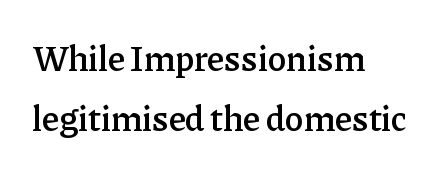
{"serif": "yes", "italic": "no", "bold": "semi", "weight": "semibold", "width": "normal", "stroke_contrast": "low", "x_height": "medium", "monospaced": "no", "underline": "no", "align": "left", "line_spacing_ratio": 1.71, "letter_spacing": "normal", "letter_spacing_em": 0.0, "glyph_px": 35}
